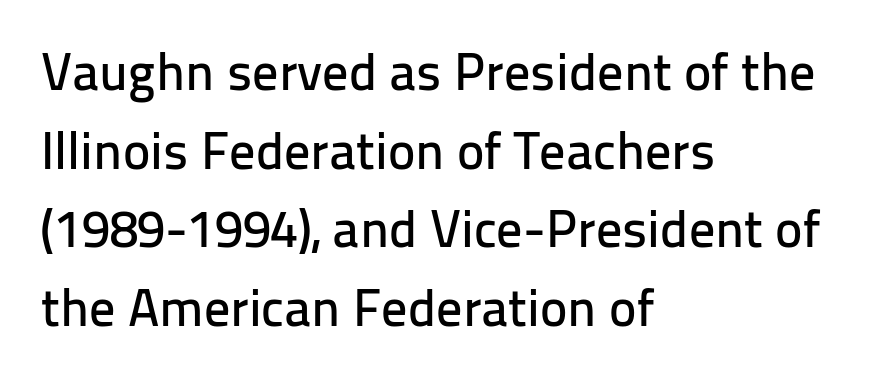
{"serif": "no", "italic": "no", "width": "normal", "stroke_contrast": "low", "x_height": "medium", "monospaced": "no", "underline": "no", "align": "left", "line_spacing": "normal", "line_spacing_ratio": 1.51, "letter_spacing": "normal", "letter_spacing_em": 0.0, "glyph_px": 52}
